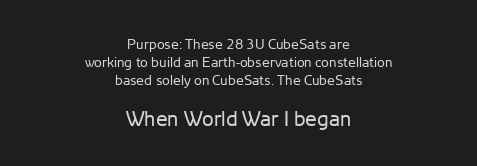
The image shows 21 px text type, upright; set centered, normal line spacing (1.28x), normal letter spacing, not underlined; the second (bottom) block is 1.5x larger.
